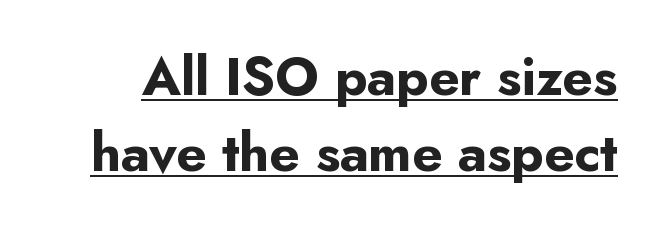
Q: Is the text bold? A: Yes.
Q: Is the text italic (slanted)? A: No, it is upright.
Q: Is the typeface a serif or a sans-serif typeface? A: Sans-serif.
Q: Is the text underlined? A: Yes.
Q: Is the spacing between letters normal or unusually wide? A: Normal.
Q: Is the spacing between lines tight, normal or loose? A: Normal.
Q: Width (condensed, normal, or wide)? A: Normal.
Q: Stroke contrast? A: Low.
Q: x-height? A: Small.
Q: Monospaced? A: No.
